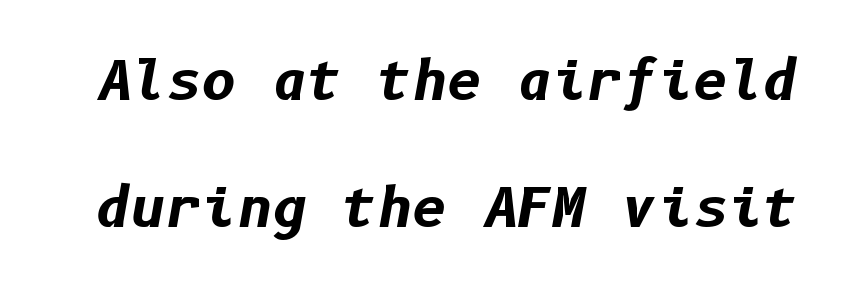
Quick note: underline off. I'd describe the lettering as bold — thick and assertive. Is there much room between lines? Yes — plenty of vertical air separates them. Nobody touched the tracking dial on this one. It's the slanting kind of type.
